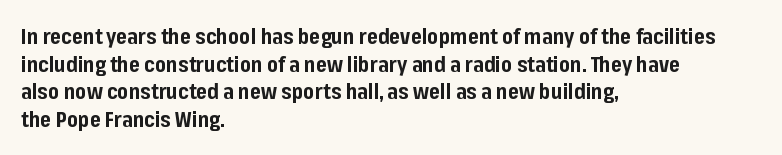
The image shows 21 px bold type, upright; set left-aligned, normal line spacing (1.32x), normal letter spacing, not underlined.
